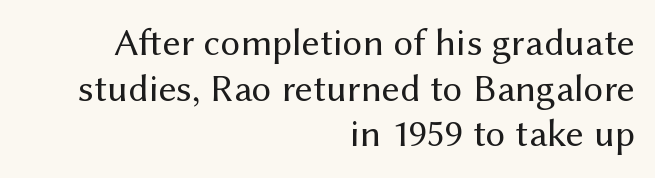
Nope, not italic — everything's standing straight. Casual observation: everything's shoved over to the right. Are there feet on the stems? There aren't — it's a sans. Clear beneath every line of the passage. The typesetting does not lean heavy: it is not bold.
